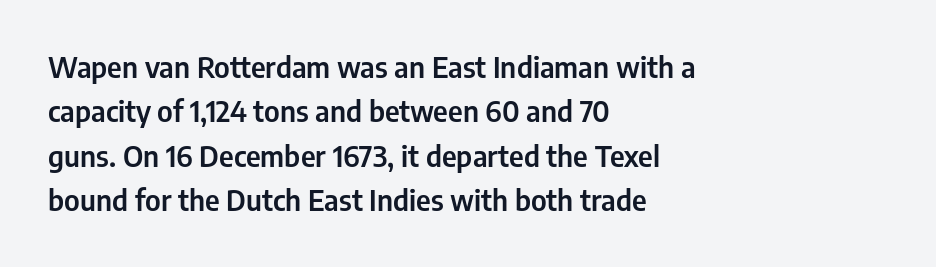
A typesetter would call this proportional, since set widths differ per character. A sans-serif font was chosen for this passage. The gap between lines stays unmarked. Vertical strokes here are truly vertical. Normally led — the rows are evenly, conventionally spaced. The tracking reads as untouched default to a designer's eye.
